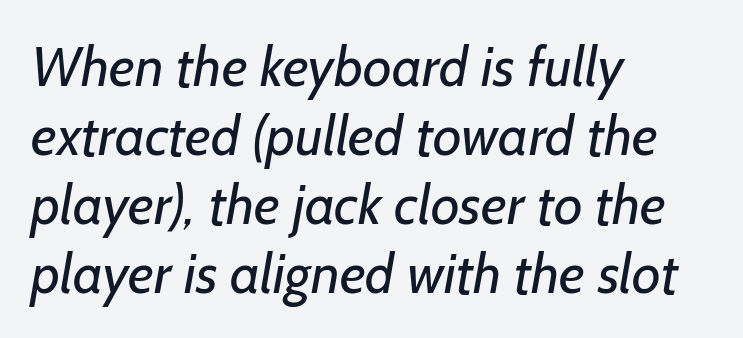
Q: Is the text bold? A: No.
Q: Is the typeface a serif or a sans-serif typeface? A: Sans-serif.
Q: Is the text underlined? A: No.
Q: How is the paragraph aligned? A: Left-aligned.
Q: Is the spacing between letters normal or unusually wide? A: Normal.
Q: Width (condensed, normal, or wide)? A: Normal.
Q: Stroke contrast? A: Low.
Q: x-height? A: Medium.
Q: Monospaced? A: No.
